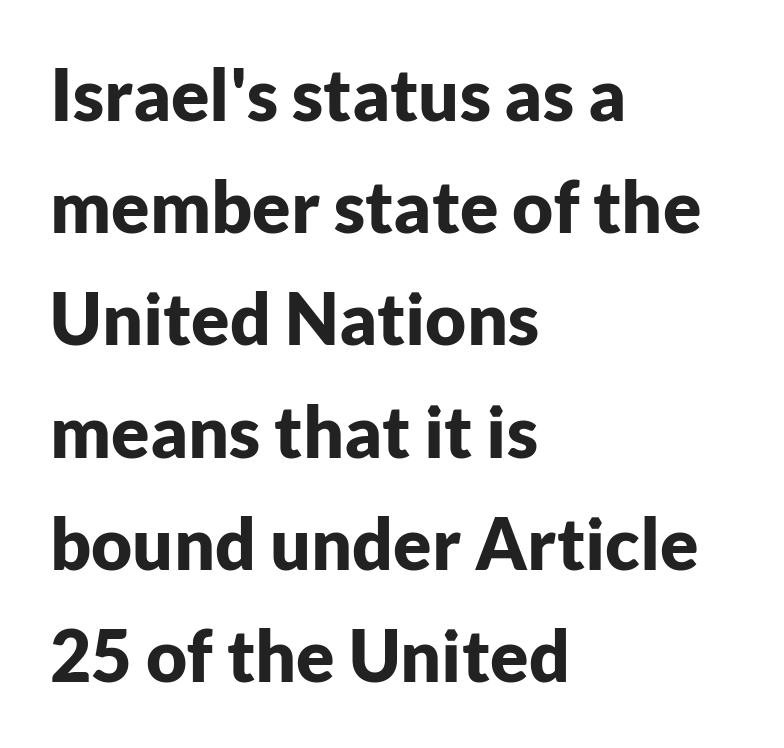
Q: Is the text bold? A: Yes.
Q: Is the text italic (slanted)? A: No, it is upright.
Q: Is the typeface a serif or a sans-serif typeface? A: Sans-serif.
Q: Is the text underlined? A: No.
Q: How is the paragraph aligned? A: Left-aligned.
Q: Is the spacing between letters normal or unusually wide? A: Normal.
Q: Is the spacing between lines tight, normal or loose? A: Normal.
Q: Width (condensed, normal, or wide)? A: Normal.
Q: Stroke contrast? A: Low.
Q: x-height? A: Medium.
Q: Monospaced? A: No.
